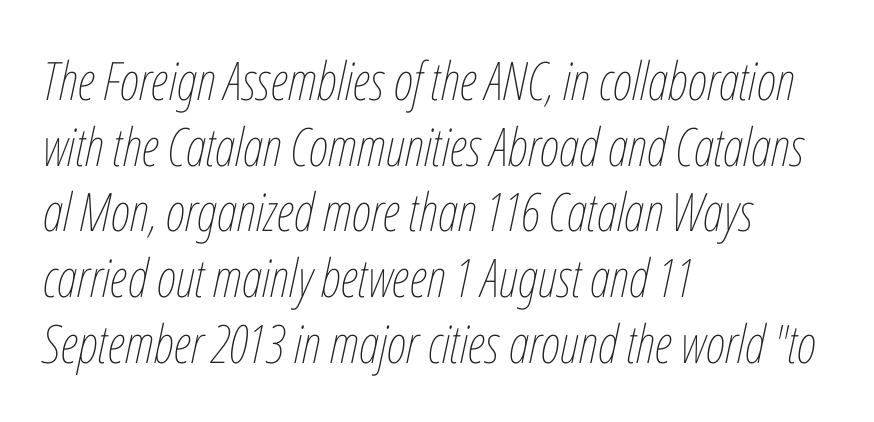
{"italic": "yes", "lean": "right", "slant_degrees": 12, "bold": "no", "weight": "thin", "width": "condensed", "stroke_contrast": "low", "x_height": "medium", "monospaced": "no", "underline": "no", "align": "left", "line_spacing_ratio": 1.24, "letter_spacing": "normal", "letter_spacing_em": 0.0, "glyph_px": 53}
